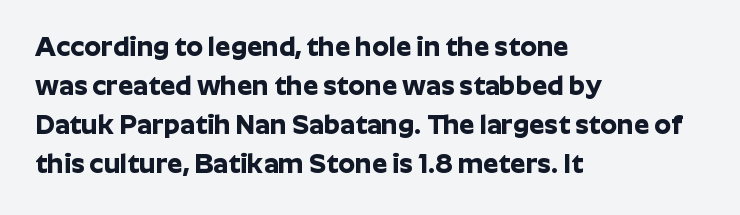
Line starts are locked; line ends wander. On the weight axis this lands at bold, roughly 700. Italic: no, the glyphs are upright roman. Glance below the letters and you will spot only blank space.
